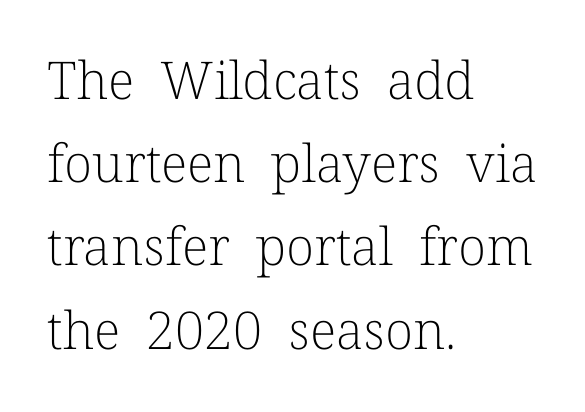
The image shows 52 px light serif type, upright; set left-aligned, normal line spacing (1.6x), normal letter spacing, not underlined; low stroke contrast and a medium x-height.
